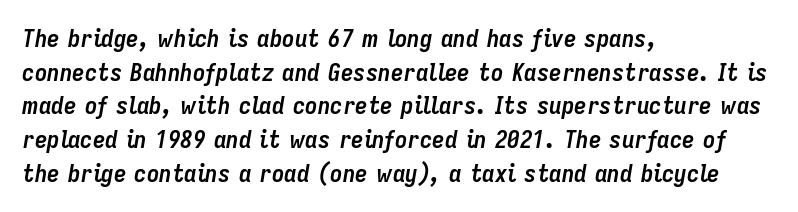
Anything drawn beneath the words? Only blank space. The designer left line spacing at the default. Alignment: flush left. This is oblique type, the kind used for emphasis or titles. Short note: letters normally spaced. Typesetter's note: full bold, strokes at maximum text heaviness.
